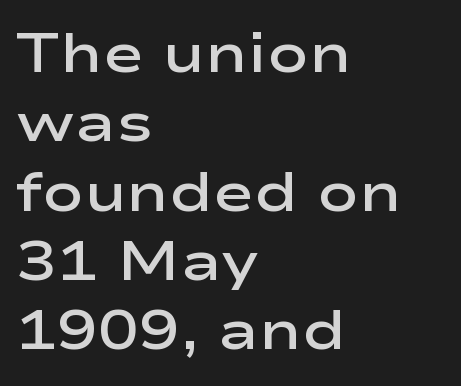
{"serif": "no", "italic": "no", "bold": "semi", "weight": "semibold", "width": "wide", "stroke_contrast": "low", "x_height": "medium", "monospaced": "no", "underline": "no", "align": "left", "line_spacing": "normal", "line_spacing_ratio": 1.26, "letter_spacing": "normal", "letter_spacing_em": 0.0, "glyph_px": 55}
